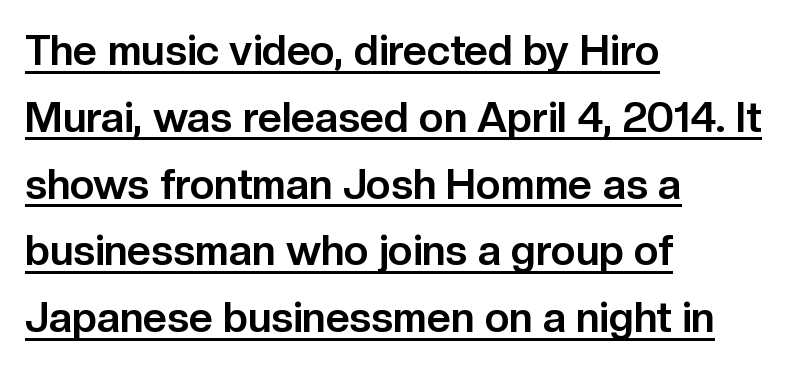
The passage shown is underscored from start to finish. Here the glyphs are tracked normally, forming tight word shapes. Check where the strokes stop: nothing finishes them off — pure sans. The passage shown is typed in a proportional face where columns would drift. The rendering uses a bold face; every stroke is thick and dark. You can tell it's not italic because the verticals are truly vertical.
